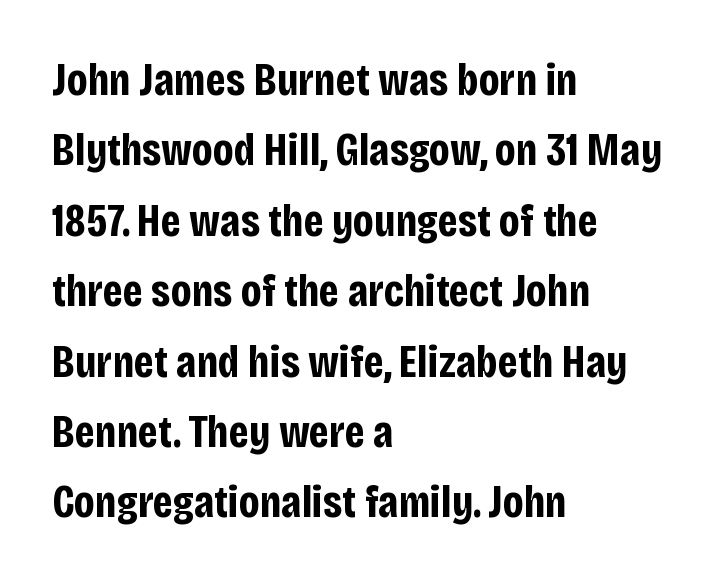
{"serif": "no", "italic": "no", "bold": "yes", "weight": "bold", "width": "condensed", "stroke_contrast": "low", "x_height": "large", "monospaced": "no", "underline": "no", "align": "left", "line_spacing": "normal", "line_spacing_ratio": 1.53, "letter_spacing": "normal", "letter_spacing_em": 0.0, "glyph_px": 46}
